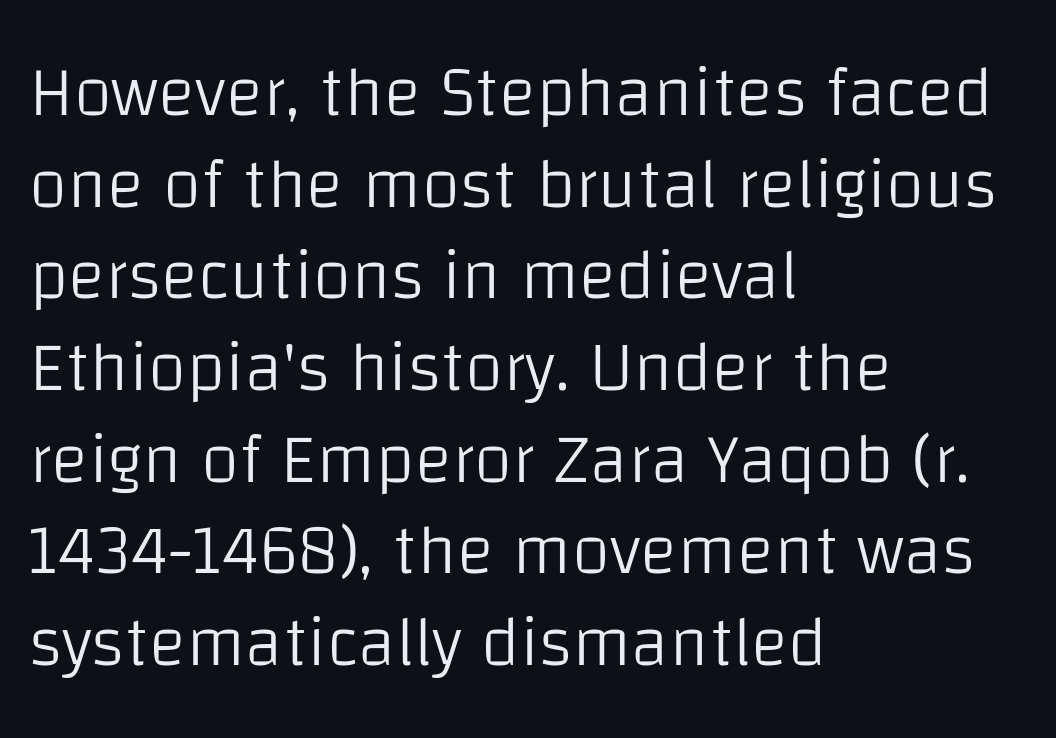
Q: Is the text bold? A: No.
Q: Is the text italic (slanted)? A: No, it is upright.
Q: Is the typeface a serif or a sans-serif typeface? A: Sans-serif.
Q: Is the text underlined? A: No.
Q: How is the paragraph aligned? A: Left-aligned.
Q: Is the spacing between letters normal or unusually wide? A: Normal.
Q: Is the spacing between lines tight, normal or loose? A: Normal.
Q: Width (condensed, normal, or wide)? A: Normal.
Q: Stroke contrast? A: Low.
Q: x-height? A: Large.
Q: Monospaced? A: No.
